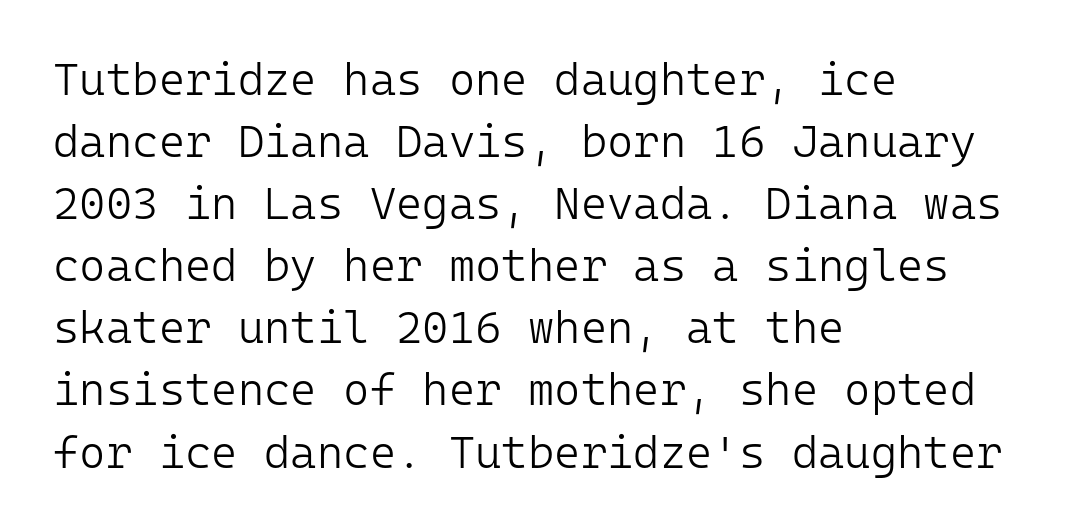
Q: Is the text bold? A: No.
Q: Is the text italic (slanted)? A: No, it is upright.
Q: Is the typeface a serif or a sans-serif typeface? A: Sans-serif.
Q: Is the text underlined? A: No.
Q: How is the paragraph aligned? A: Left-aligned.
Q: Is the spacing between letters normal or unusually wide? A: Normal.
Q: Is the spacing between lines tight, normal or loose? A: Normal.
Q: Width (condensed, normal, or wide)? A: Normal.
Q: Stroke contrast? A: Low.
Q: x-height? A: Medium.
Q: Monospaced? A: Yes.
